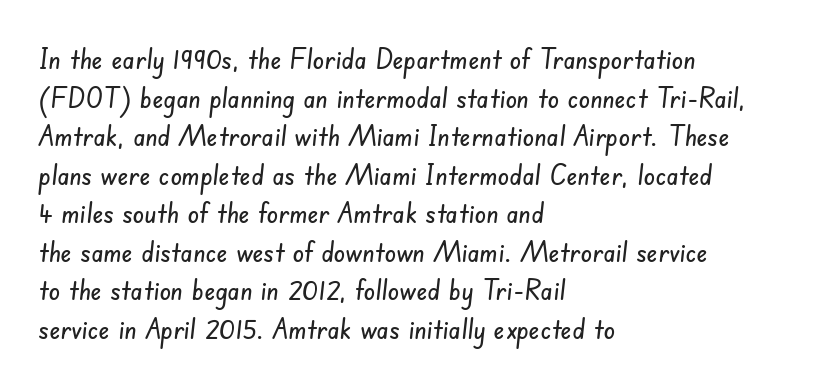
The image shows 29 px condensed sans-serif type; set left-aligned, normal line spacing (1.33x), normal letter spacing, not underlined; low stroke contrast and a small x-height.
